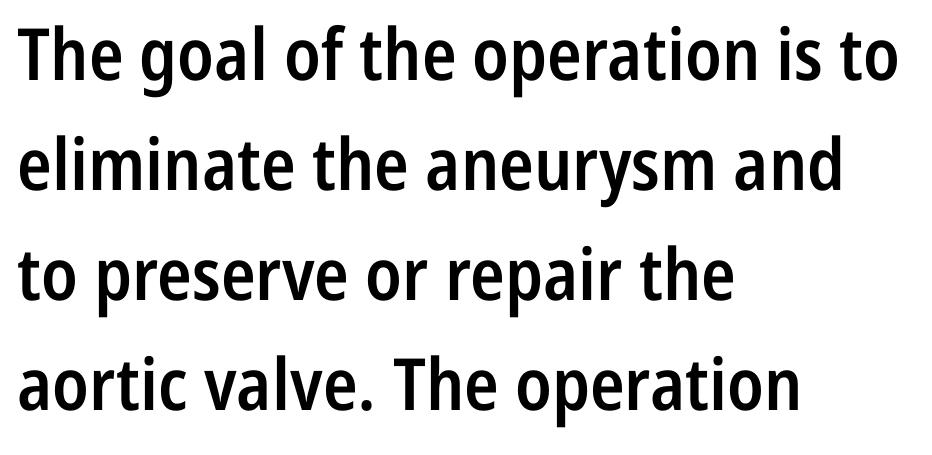
A typesetter would call this leading conventional body-copy spacing. What weight is shown? A semibold, between regular and bold. The type is set solid horizontally, with unmodified tracking. These lines are rendered in a variable-pitch font. If you drew a ruler down the left edge, every line would touch it. No italicization has been applied; the sample stays upright.
